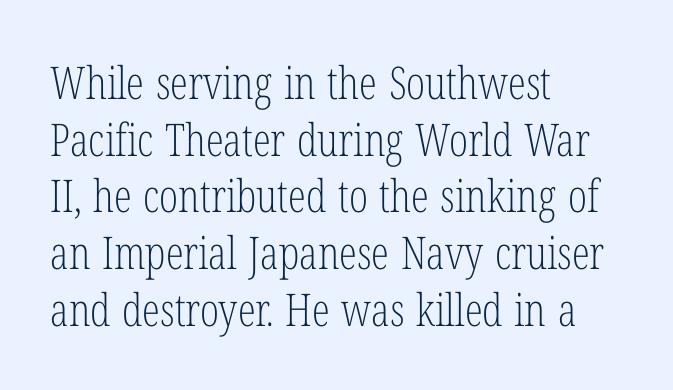
No word sits above an underline. In CSS terms this would be text-align: left. The type family on display is of the serif kind. The line-height multiplier appears to be the usual default. Is the letter spacing exaggerated? No — it looks like the ordinary default.
